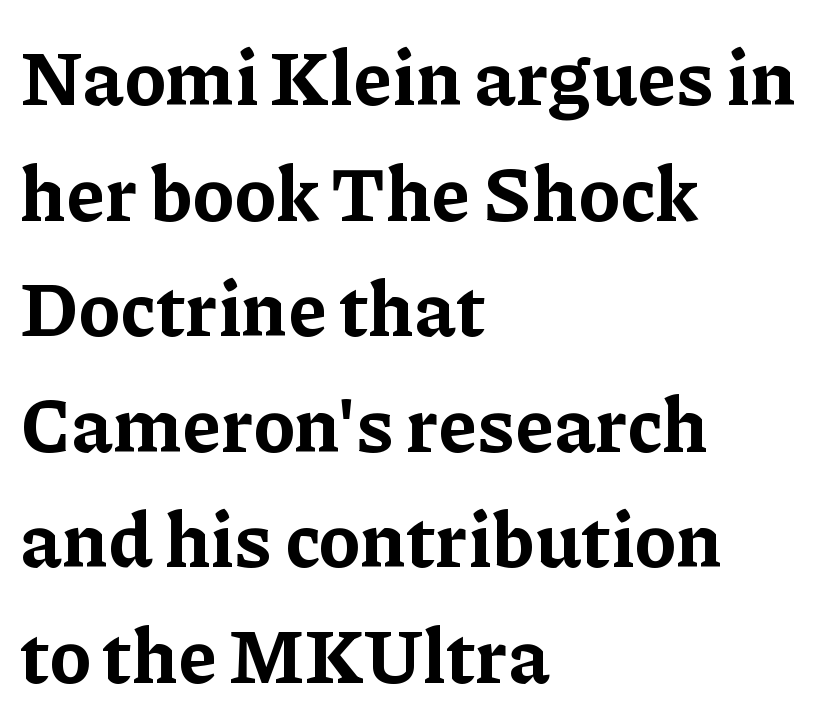
{"serif": "yes", "italic": "no", "bold": "yes", "weight": "bold", "width": "normal", "stroke_contrast": "low", "x_height": "medium", "monospaced": "no", "underline": "no", "align": "left", "line_spacing": "normal", "line_spacing_ratio": 1.52, "letter_spacing": "normal", "letter_spacing_em": 0.0, "glyph_px": 76}
